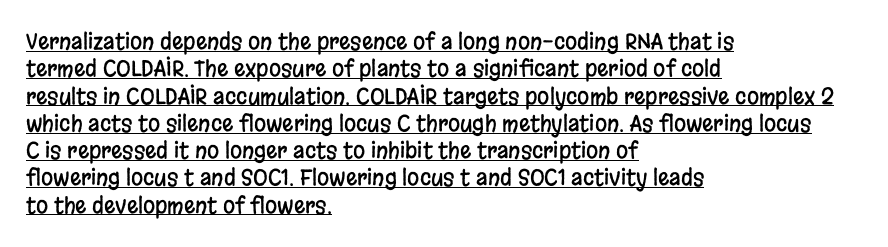
Horizontally, the lines are justified to the leading edge only. The letters stand straight up with perfectly vertical stems. Each line of the rendering has a horizontal stroke beneath the glyphs. The type is set solid horizontally, with unmodified tracking.
